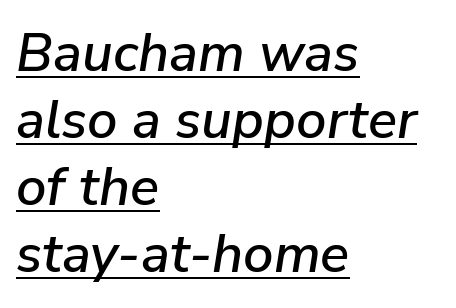
{"italic": "yes", "lean": "right", "slant_degrees": 9, "width": "normal", "stroke_contrast": "low", "x_height": "medium", "monospaced": "no", "underline": "yes", "align": "left", "line_spacing_ratio": 1.24, "letter_spacing": "normal", "letter_spacing_em": 0.0, "glyph_px": 54}
